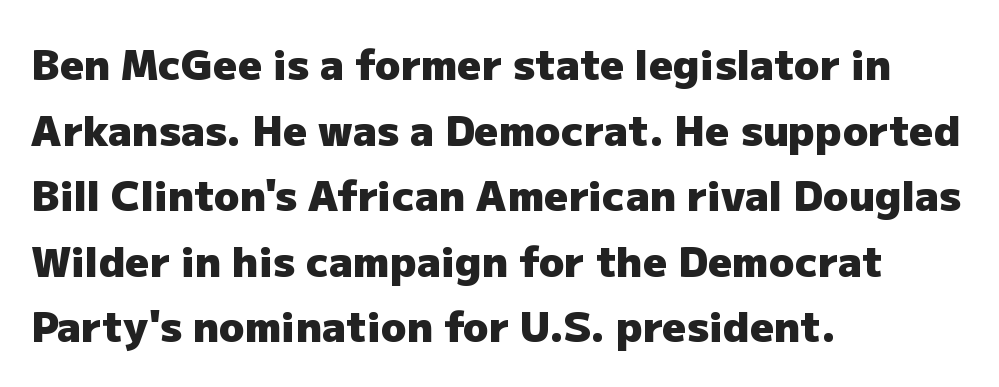
The letters stand upright; this is a roman face. This sample has the flowing, uneven cadence of proportional lettering. The face used here is a sans, in the tradition of grotesques and geometrics. The face used here has the dense, thick strokes of a bold. These lines keep a tight, regular rhythm from letter to letter. In terms of leading, this rendering sits right in the middle.
